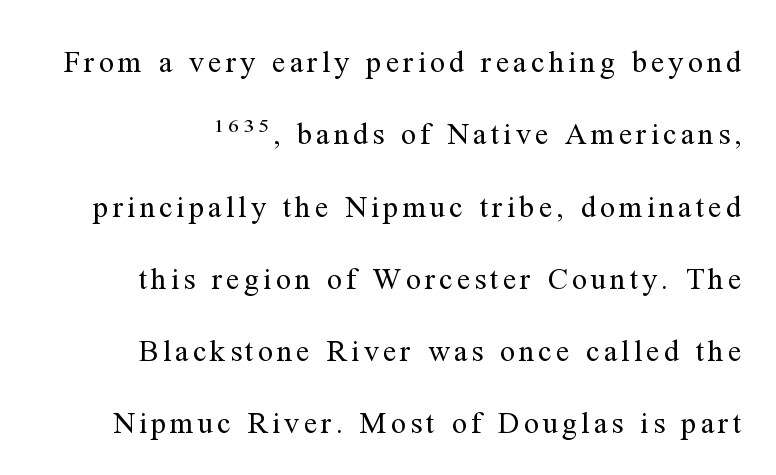
What's the leading like? Stretched, with rows far apart. This is roman type, the default non-slanted kind. The letterforms sit at book weight or below. Each letter's strokes conclude with small projecting serifs. Here the designer chose a conventional face with non-uniform glyph widths. Underline: absent.
